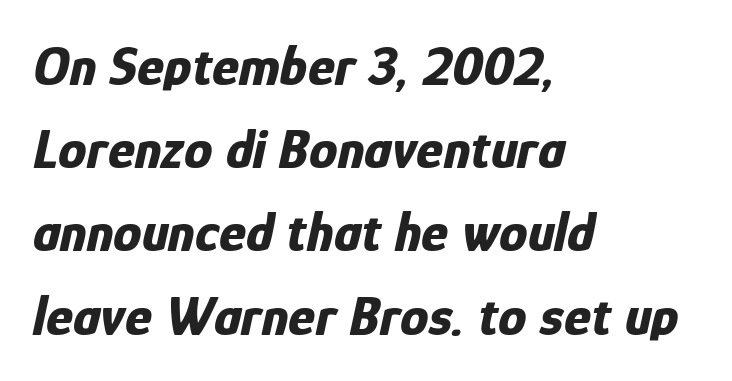
The image shows 57 px bold, condensed type, italic (leaning right); set left-aligned, normal line spacing (1.46x), normal letter spacing, not underlined; low stroke contrast and a medium x-height.
